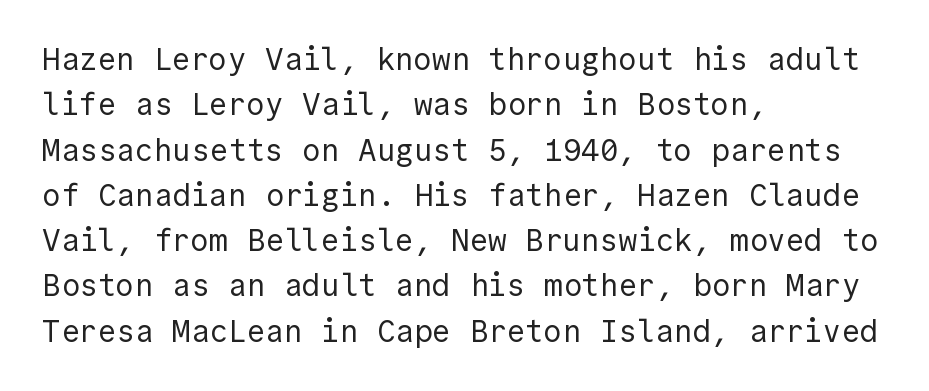
Q: Is the text bold? A: No.
Q: Is the text italic (slanted)? A: No, it is upright.
Q: Is the typeface a serif or a sans-serif typeface? A: Sans-serif.
Q: Is the text underlined? A: No.
Q: How is the paragraph aligned? A: Left-aligned.
Q: Is the spacing between letters normal or unusually wide? A: Normal.
Q: Is the spacing between lines tight, normal or loose? A: Normal.
Q: Width (condensed, normal, or wide)? A: Normal.
Q: x-height? A: Medium.
